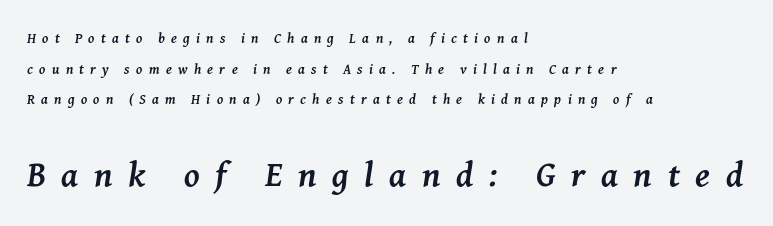
The image shows 35 px semibold serif type, italic (leaning right); set left-aligned, loose line spacing (2.18x), unusually wide letter spacing (+0.45 em), not underlined; the second (bottom) block is 2.5x larger; medium stroke contrast and a medium x-height.
